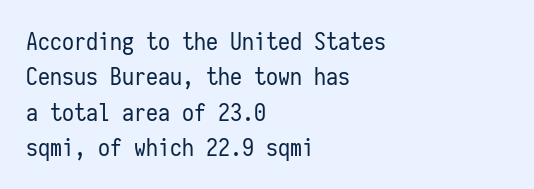
Tracking value appears to be zero — textbook default spacing. Posture: straight, roman, zero tilt. Leftover space on each line is placed entirely after the last word. This is not heavy type; no bold has been used.
